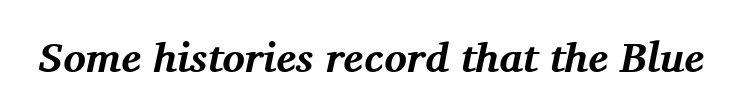
{"serif": "yes", "italic": "yes", "lean": "right", "slant_degrees": 11, "bold": "yes", "weight": "bold", "width": "normal", "stroke_contrast": "medium", "x_height": "medium", "monospaced": "no", "underline": "no", "letter_spacing": "normal", "letter_spacing_em": 0.0, "glyph_px": 42}
